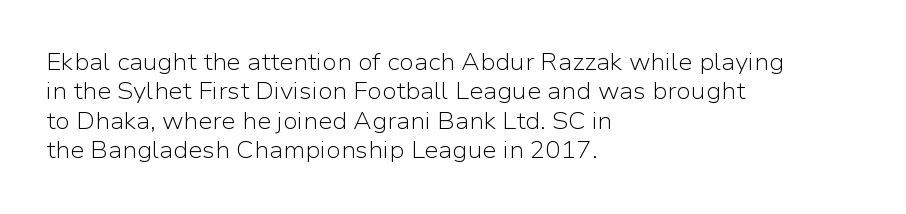
It's the straight-up-and-down kind of type. The face used here is rendered with its standard letterfit. The setting favours the left margin, as ordinary paragraphs usually do. This is not heavy type; no bold has been used. Interline gaps are of average width in this sample.
